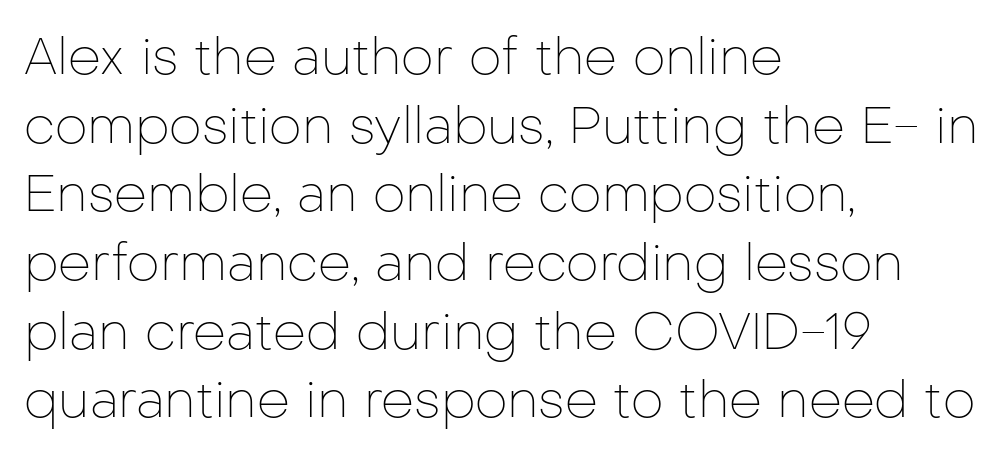
{"serif": "no", "italic": "no", "bold": "no", "weight": "thin", "width": "normal", "stroke_contrast": "low", "x_height": "medium", "monospaced": "no", "underline": "no", "align": "left", "line_spacing": "normal", "line_spacing_ratio": 1.32, "letter_spacing": "normal", "letter_spacing_em": 0.0, "glyph_px": 52}
